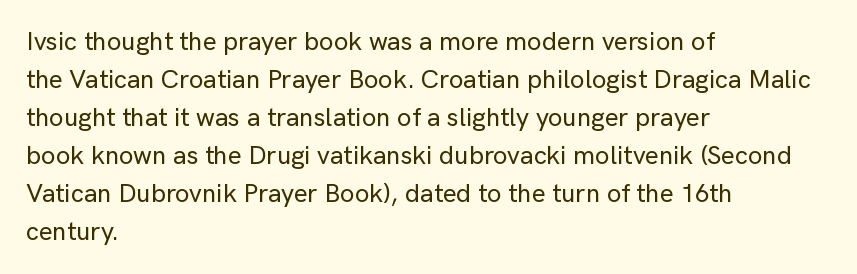
Q: Is the text italic (slanted)? A: No, it is upright.
Q: Is the text underlined? A: No.
Q: How is the paragraph aligned? A: Left-aligned.
Q: Is the spacing between letters normal or unusually wide? A: Normal.
Q: Is the spacing between lines tight, normal or loose? A: Normal.
